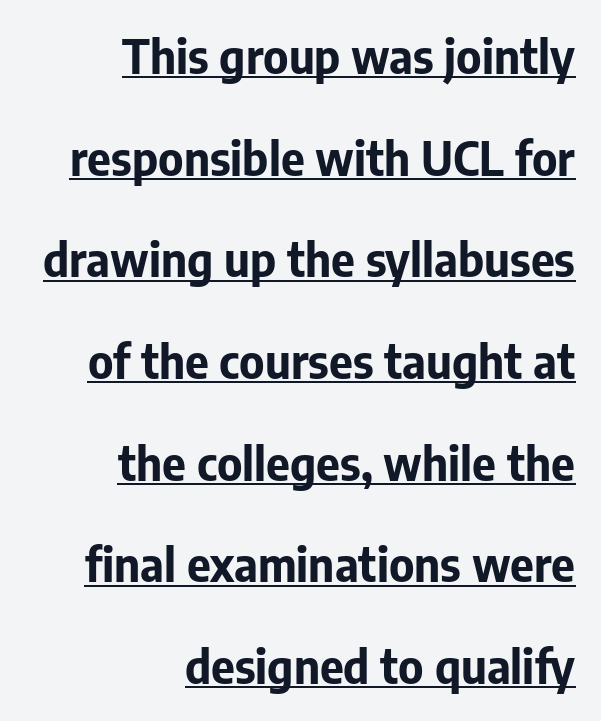
The image shows 46 px bold sans-serif type, upright; set right-aligned, loose line spacing (2.21x), normal letter spacing, underlined; low stroke contrast and a medium x-height.
